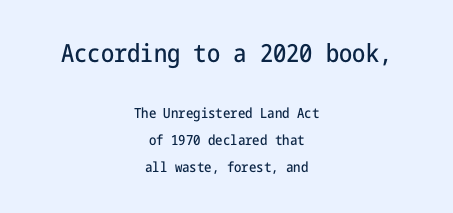
The image shows 25 px text type, upright; set centered, loose line spacing (1.93x), normal letter spacing, not underlined; the first (top) block is 1.79x larger.
